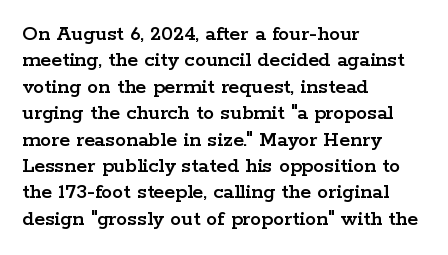
{"italic": "no", "underline": "no", "align": "left", "line_spacing_ratio": 1.2, "letter_spacing": "normal", "letter_spacing_em": 0.0, "glyph_px": 22}
